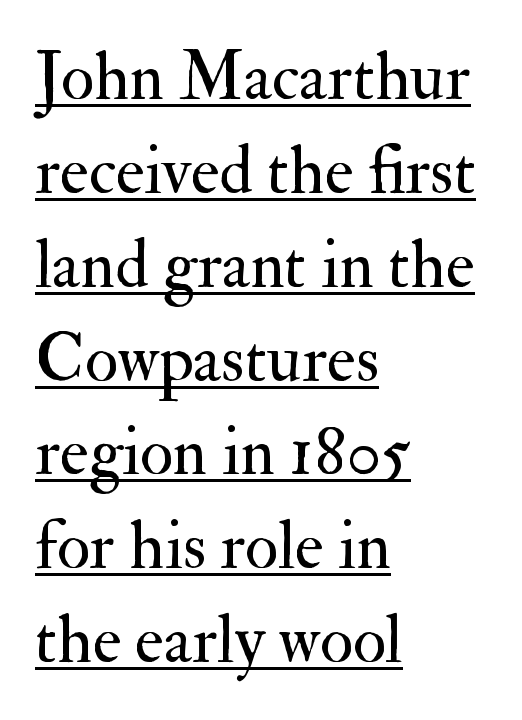
{"serif": "yes", "italic": "no", "bold": "no", "weight": "regular", "width": "normal", "stroke_contrast": "medium", "x_height": "small", "monospaced": "no", "underline": "yes", "align": "left", "line_spacing": "normal", "line_spacing_ratio": 1.38, "letter_spacing": "normal", "letter_spacing_em": 0.0, "glyph_px": 68}
